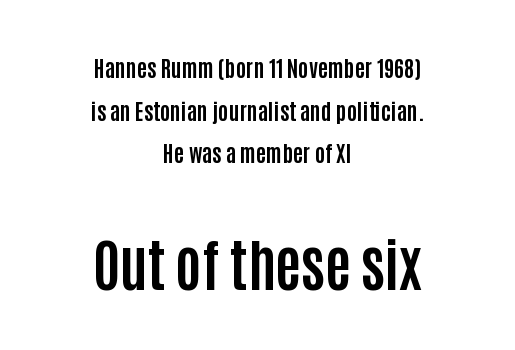
The image shows 56 px bold, condensed sans-serif type, upright; set centered, loose line spacing (1.94x), normal letter spacing, not underlined; the second (bottom) block is 2.55x larger; low stroke contrast and a large x-height.
